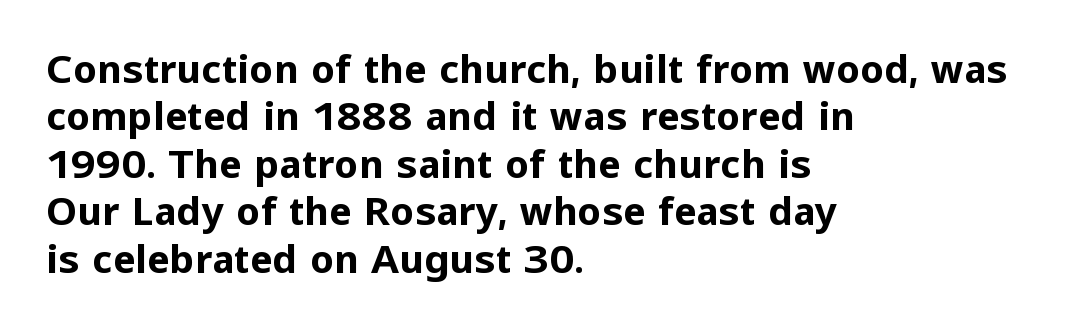
Q: Is the text bold? A: Yes.
Q: Is the text italic (slanted)? A: No, it is upright.
Q: Is the typeface a serif or a sans-serif typeface? A: Sans-serif.
Q: Is the text underlined? A: No.
Q: How is the paragraph aligned? A: Left-aligned.
Q: Is the spacing between letters normal or unusually wide? A: Normal.
Q: Is the spacing between lines tight, normal or loose? A: Normal.
Q: Width (condensed, normal, or wide)? A: Normal.
Q: Stroke contrast? A: Low.
Q: x-height? A: Medium.
Q: Monospaced? A: No.
